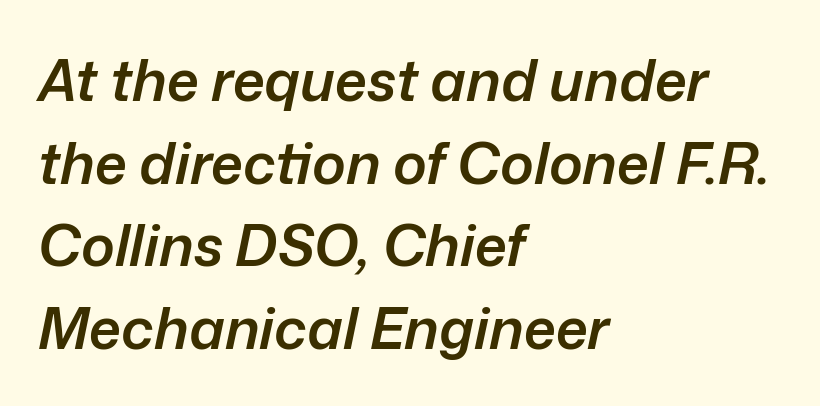
Designer's note — italics engaged. Character widths vary here, with narrow letters taking less room than wide ones. Unmarked baselines from the first word to the last. These words are printed semibold, heavier than regular yet not bold.
